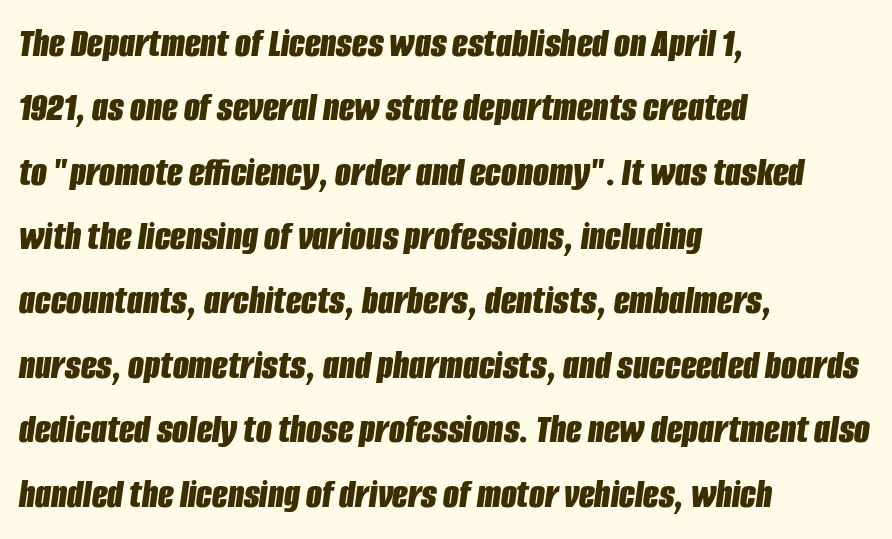
{"italic": "yes", "lean": "right", "slant_degrees": 8, "bold": "yes", "weight": "bold", "width": "condensed", "stroke_contrast": "low", "x_height": "large", "monospaced": "no", "underline": "no", "align": "left", "line_spacing": "normal", "line_spacing_ratio": 1.57, "letter_spacing": "normal", "letter_spacing_em": 0.0, "glyph_px": 41}
